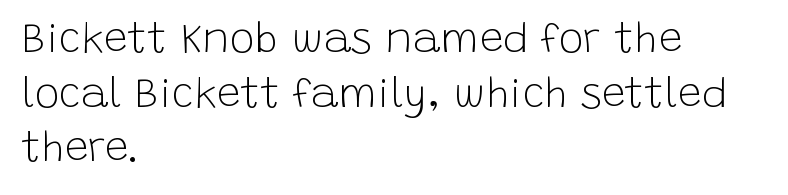
{"serif": "no", "italic": "no", "bold": "no", "weight": "light", "width": "normal", "stroke_contrast": "low", "x_height": "large", "monospaced": "no", "underline": "no", "align": "left", "line_spacing": "normal", "line_spacing_ratio": 1.3, "letter_spacing": "normal", "letter_spacing_em": 0.0, "glyph_px": 42}
